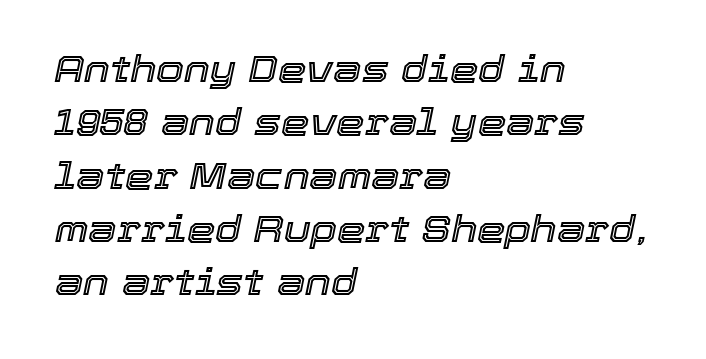
The image shows 36 px text type, italic (leaning right); set left-aligned, normal line spacing (1.48x), normal letter spacing, not underlined; a medium x-height.
